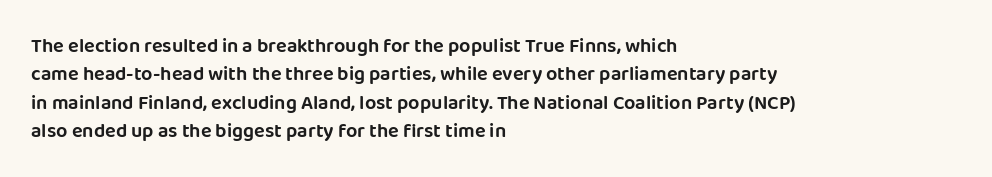
{"italic": "no", "underline": "no", "align": "left", "line_spacing": "normal", "line_spacing_ratio": 1.42, "letter_spacing": "normal", "letter_spacing_em": 0.0, "glyph_px": 20}
